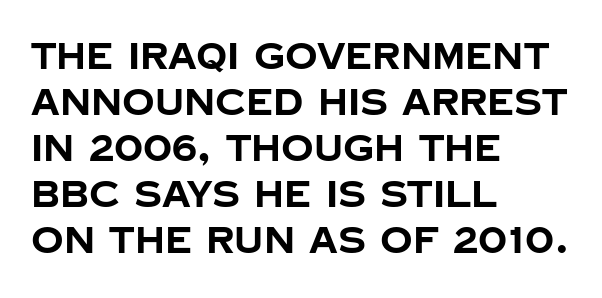
The image shows 36 px bold sans-serif type, upright; set left-aligned, normal line spacing (1.28x), normal letter spacing, not underlined; low stroke contrast and a large x-height.
